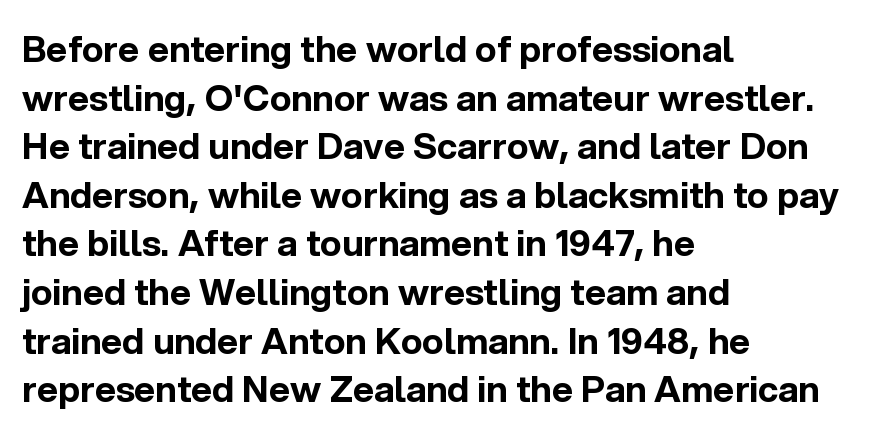
Spacing between characters is what you'd get straight out of the box. In terms of letterform style, serifs are entirely absent. Looks like regular typesetting: each glyph gets only the width it needs. Every character sits straight up, as roman type does. This sample is left-justified, so line endings fall wherever the words run out. The letters are bold, with thick, heavy strokes.
